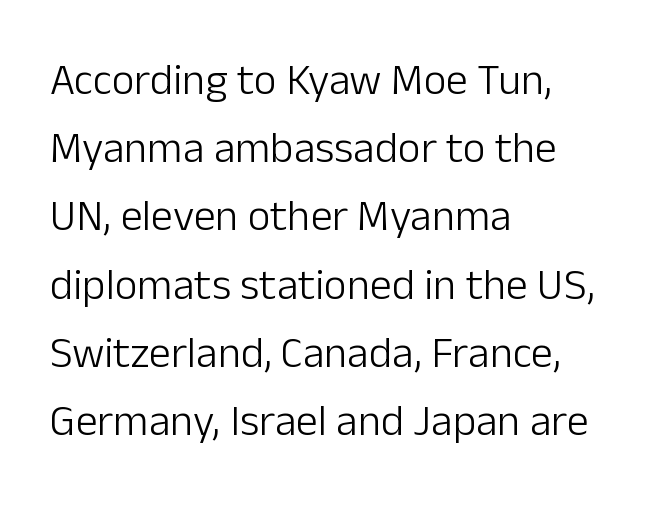
This reads as an unemphasized weight, regular at the heaviest. Posture: straight, roman, zero tilt. The face used here is proportionally spaced, like ordinary book or web type. Just letters on the line, the space beneath them empty.
